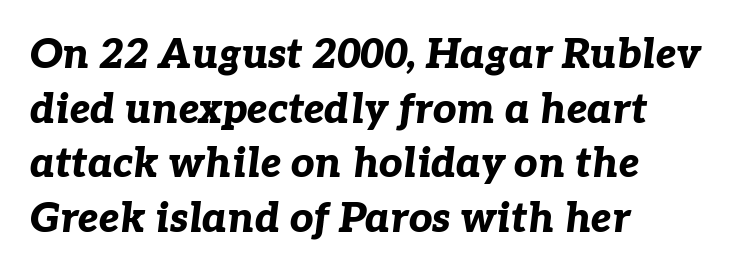
{"italic": "yes", "lean": "right", "slant_degrees": 7, "bold": "yes", "weight": "bold", "width": "normal", "stroke_contrast": "low", "x_height": "medium", "monospaced": "no", "underline": "no", "align": "left", "line_spacing": "normal", "line_spacing_ratio": 1.33, "letter_spacing": "normal", "letter_spacing_em": 0.0, "glyph_px": 41}
